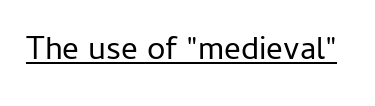
Q: Is the text bold? A: No.
Q: Is the text italic (slanted)? A: No, it is upright.
Q: Is the typeface a serif or a sans-serif typeface? A: Sans-serif.
Q: Is the text underlined? A: Yes.
Q: Is the spacing between letters normal or unusually wide? A: Normal.
Q: Width (condensed, normal, or wide)? A: Normal.
Q: Stroke contrast? A: Low.
Q: x-height? A: Medium.
Q: Monospaced? A: No.
